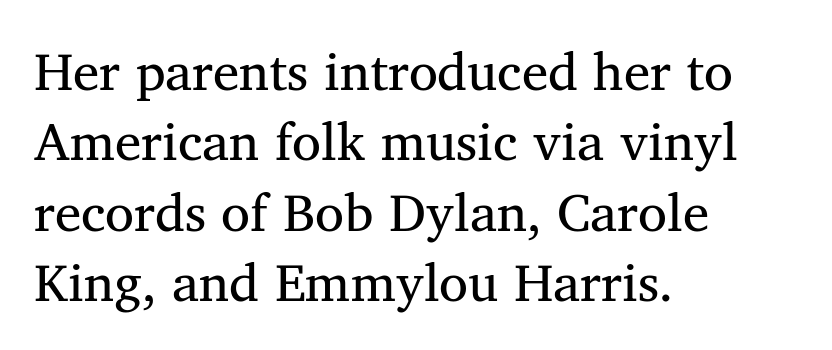
Q: Is the typeface a serif or a sans-serif typeface? A: Serif.
Q: Is the text underlined? A: No.
Q: How is the paragraph aligned? A: Left-aligned.
Q: Is the spacing between letters normal or unusually wide? A: Normal.
Q: Is the spacing between lines tight, normal or loose? A: Normal.
Q: Width (condensed, normal, or wide)? A: Normal.
Q: Stroke contrast? A: Medium.
Q: x-height? A: Medium.
Q: Monospaced? A: No.
